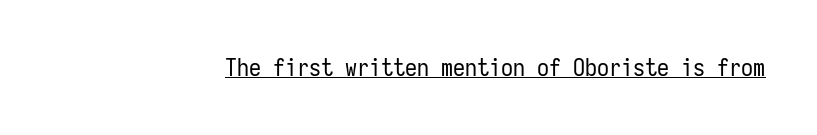
Underlined type. When letters stand straight like this, we call the style roman or upright. The line texture is even and compact thanks to regular tracking. The strokes carry an ordinary text weight at most.
